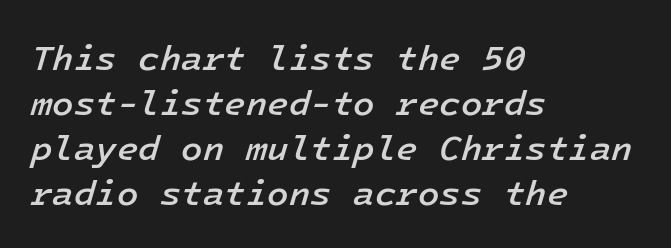
{"italic": "yes", "lean": "right", "slant_degrees": 16, "bold": "semi", "weight": "semibold", "width": "normal", "stroke_contrast": "low", "x_height": "medium", "underline": "no", "align": "left", "line_spacing": "normal", "line_spacing_ratio": 1.29, "letter_spacing": "normal", "letter_spacing_em": 0.0, "glyph_px": 35}
